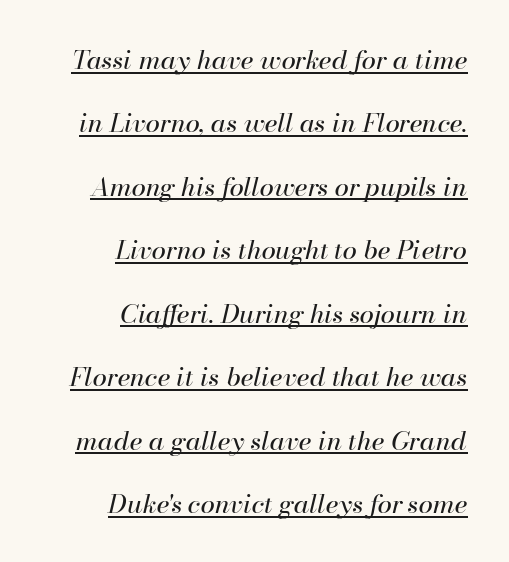
The strokes are not fattened; the text isn't bold. The font's italic variant was chosen for this text. The typesetter has applied underlining to the passage shown. Inter-character spacing is left at the font's built-in metrics. If you measured baseline to baseline, you'd find a long distance.
